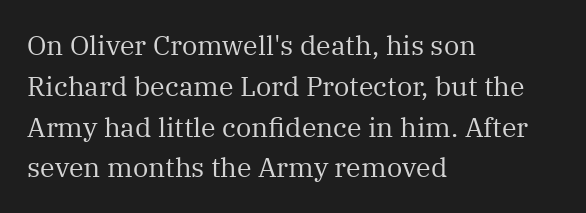
The image shows 27 px text type, upright; set left-aligned, normal line spacing (1.51x), normal letter spacing, not underlined.
